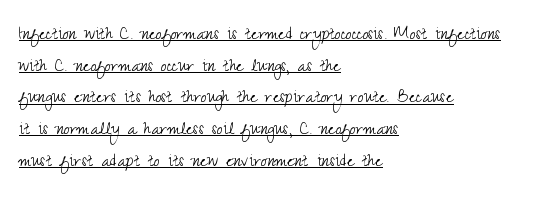
The weight tops out at a normal text grade. Which margin do the lines hug? The left one — the right edge is uneven. Looks like someone drew a line under every word here. This sample uses plain, unmodified letter spacing. This is roman type, the default non-slanted kind.
